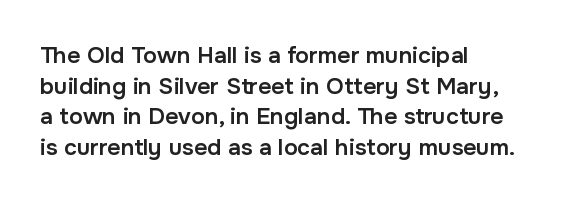
{"italic": "no", "bold": "semi", "underline": "no", "align": "left", "line_spacing": "normal", "line_spacing_ratio": 1.33, "letter_spacing": "normal", "letter_spacing_em": 0.0, "glyph_px": 23}
